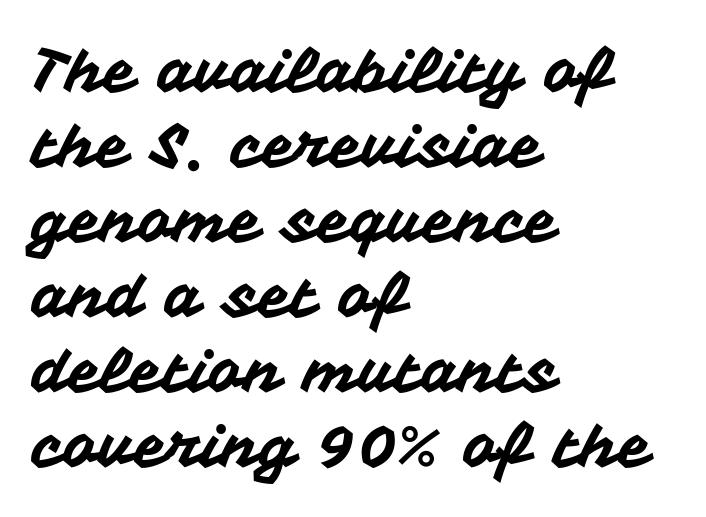
The image shows 60 px sans-serif type; set left-aligned, normal line spacing (1.25x), normal letter spacing, not underlined; medium stroke contrast and a medium x-height.
